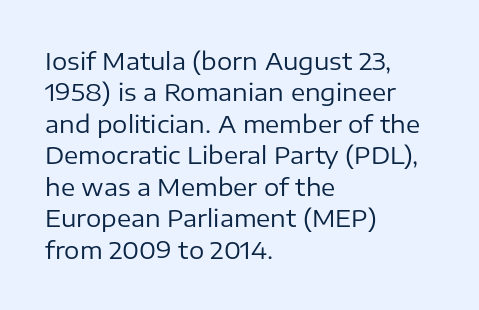
The image shows 24 px text type, upright; set left-aligned, normal line spacing (1.31x), normal letter spacing, not underlined.
